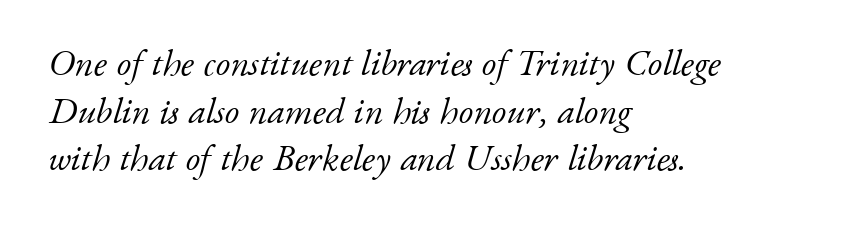
{"serif": "yes", "italic": "yes", "lean": "right", "slant_degrees": 17, "bold": "no", "weight": "light", "width": "normal", "stroke_contrast": "low", "x_height": "small", "monospaced": "no", "underline": "no", "align": "left", "line_spacing": "normal", "line_spacing_ratio": 1.29, "letter_spacing": "normal", "letter_spacing_em": 0.0, "glyph_px": 37}
